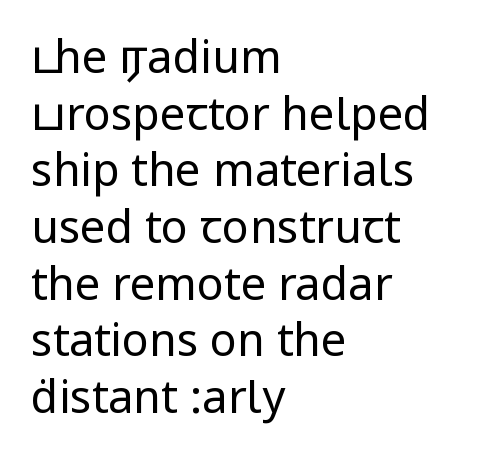
Normally led — the rows are evenly, conventionally spaced. Decoration check: the copy has no underline. Are there feet on the stems? There aren't — it's a sans. The cut favours lightness, reaching ordinary text weight at its darkest. This sample uses an upright cut, with every glyph sitting square on the baseline.
